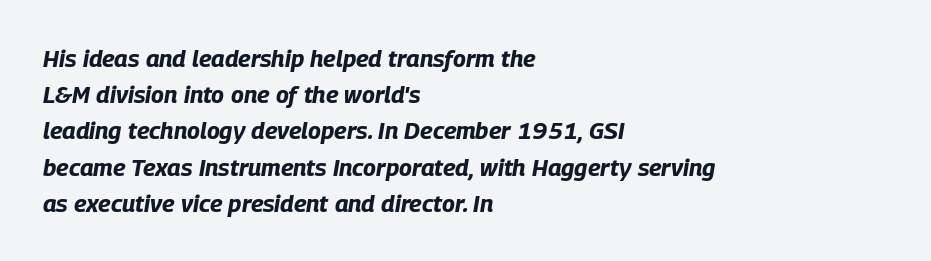
Q: Is the text bold? A: Yes.
Q: Is the text italic (slanted)? A: Yes, it leans right by about 9 degrees.
Q: Is the text underlined? A: No.
Q: How is the paragraph aligned? A: Left-aligned.
Q: Is the spacing between letters normal or unusually wide? A: Normal.
Q: Is the spacing between lines tight, normal or loose? A: Normal.
